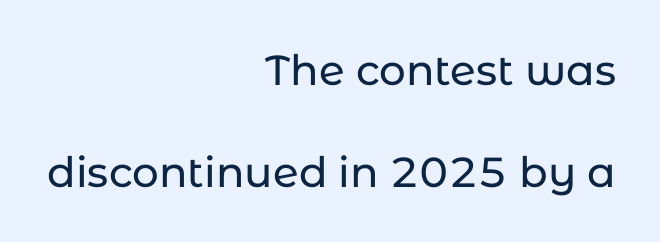
You could call the tracking neutral — neither tight nor loose. The setting favours the right margin, as signatures and pull-quotes sometimes do. In terms of posture, this sample is upright. The foot of each line stays bare and open.
